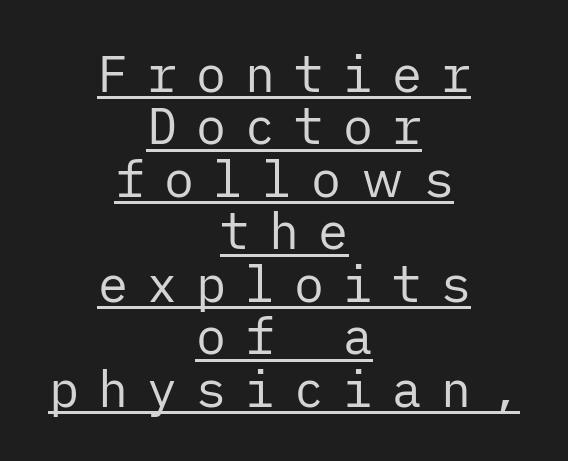
{"serif": "no", "italic": "no", "bold": "no", "weight": "regular", "width": "normal", "stroke_contrast": "low", "x_height": "medium", "underline": "yes", "align": "center", "line_spacing": "tight", "line_spacing_ratio": 1.05, "letter_spacing": "wide", "letter_spacing_em": 0.38, "glyph_px": 50}
